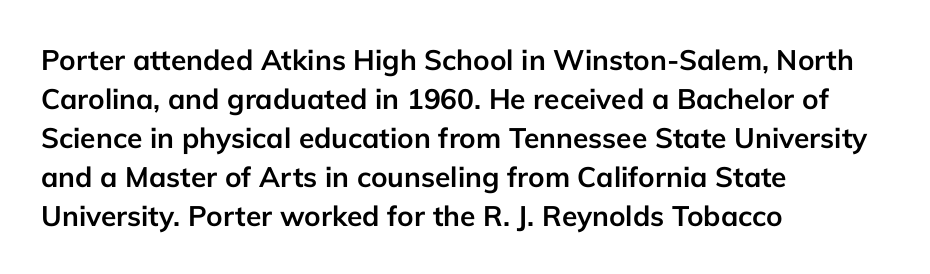
The image shows 28 px semibold sans-serif type, upright; set left-aligned, normal line spacing (1.39x), normal letter spacing, not underlined; low stroke contrast and a medium x-height.
